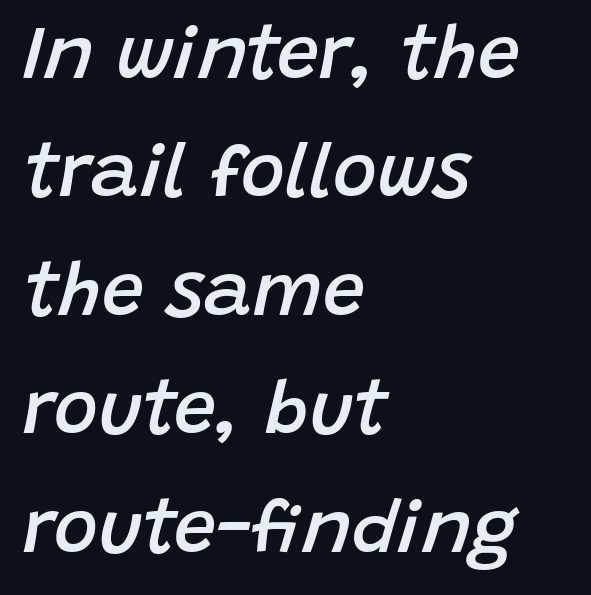
Q: Is the text bold? A: Semi-bold.
Q: Is the text italic (slanted)? A: Yes, it leans right by about 15 degrees.
Q: Is the text underlined? A: No.
Q: How is the paragraph aligned? A: Left-aligned.
Q: Is the spacing between letters normal or unusually wide? A: Normal.
Q: Is the spacing between lines tight, normal or loose? A: Normal.
Q: Width (condensed, normal, or wide)? A: Normal.
Q: Stroke contrast? A: Low.
Q: x-height? A: Large.
Q: Monospaced? A: No.
